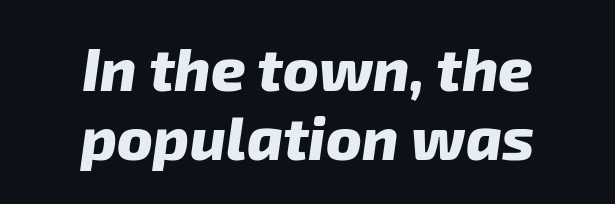
Strokes here are thick enough to call this a true bold. The rendering keeps characters at their native spacing. The gap between lines stays unmarked. The block of text is dense from top to bottom, with scant space between rows. Would a proofreader flag this as italicized? Yes.
